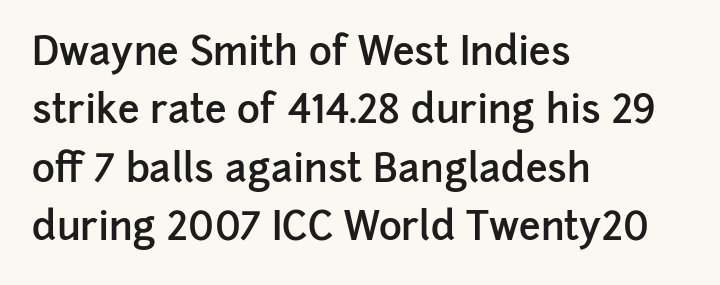
The image shows 39 px semibold sans-serif type, upright; set left-aligned, normal line spacing (1.5x), normal letter spacing, not underlined; low stroke contrast and a medium x-height.
